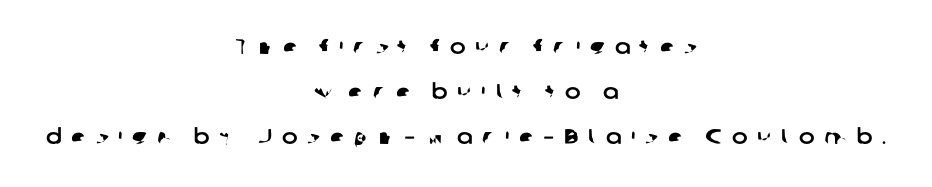
The letters are spread apart with noticeably loose tracking. This rendering features lettering with no underline. Does the leading feel generous? Absolutely, it's lavish. One-word summary of the alignment: center.
